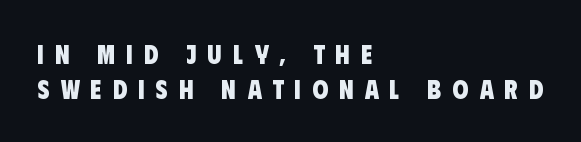
Q: Is the text bold? A: Yes.
Q: Is the text underlined? A: No.
Q: How is the paragraph aligned? A: Left-aligned.
Q: Is the spacing between letters normal or unusually wide? A: Unusually wide.
Q: Is the spacing between lines tight, normal or loose? A: Normal.
